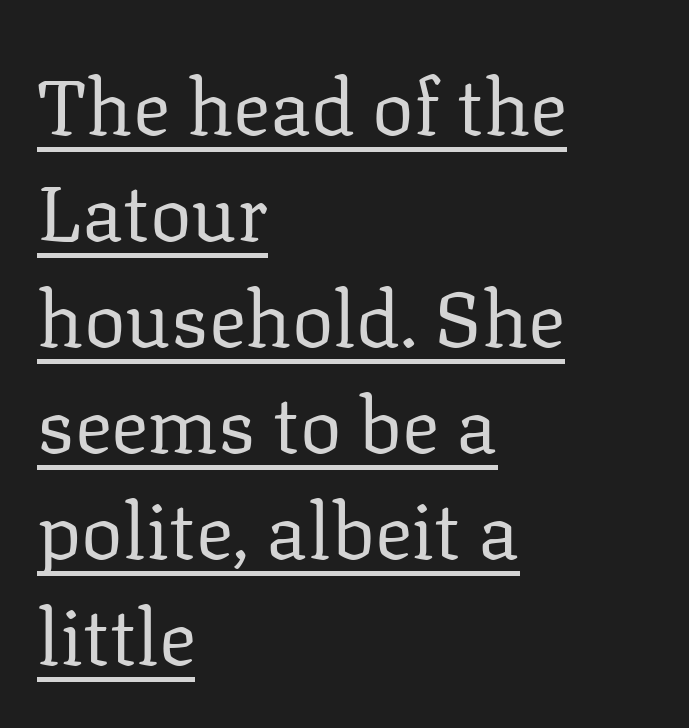
The rendering uses natural spacing where letterforms have individual widths. Normally led — the rows are evenly, conventionally spaced. The face used here appears with an underline applied. Horizontally, the lines are justified to the leading edge only.
